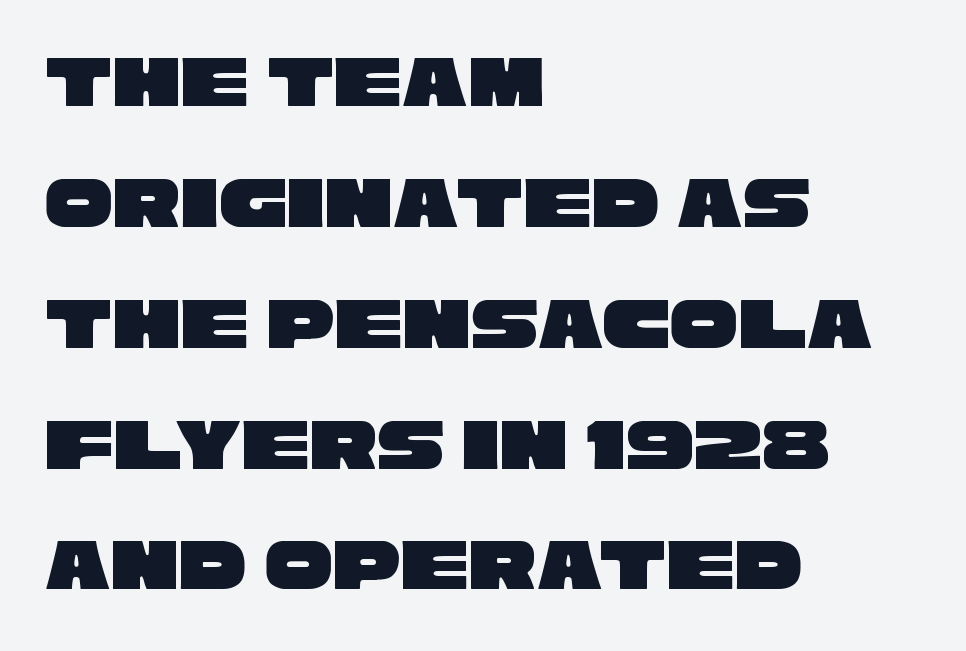
Q: Is the typeface a serif or a sans-serif typeface? A: Sans-serif.
Q: Is the text underlined? A: No.
Q: How is the paragraph aligned? A: Left-aligned.
Q: Is the spacing between letters normal or unusually wide? A: Normal.
Q: Is the spacing between lines tight, normal or loose? A: Normal.
Q: Width (condensed, normal, or wide)? A: Wide.
Q: Stroke contrast? A: Low.
Q: x-height? A: Large.
Q: Monospaced? A: No.
